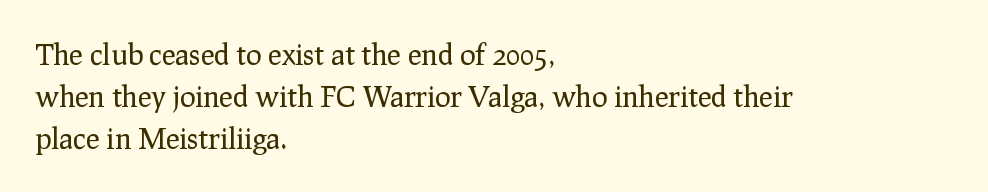
Teacher's note: observe the even left margin — that is flush-left alignment. These lines keep a tight, regular rhythm from letter to letter. Ordinary non-slanted type is in use. This sample has the flowing, uneven cadence of proportional lettering.
